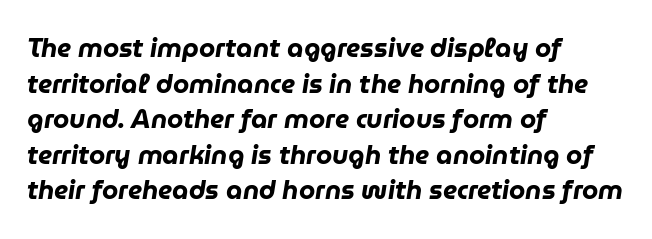
The text block is weighted toward the left margin, trailing off unevenly rightward. Style check: oblique. Leading matches the norm, producing a regular column. Has an underline been added? It has not. Heft: maximum for text — a bold. No extra tracking has been applied to these lines.
